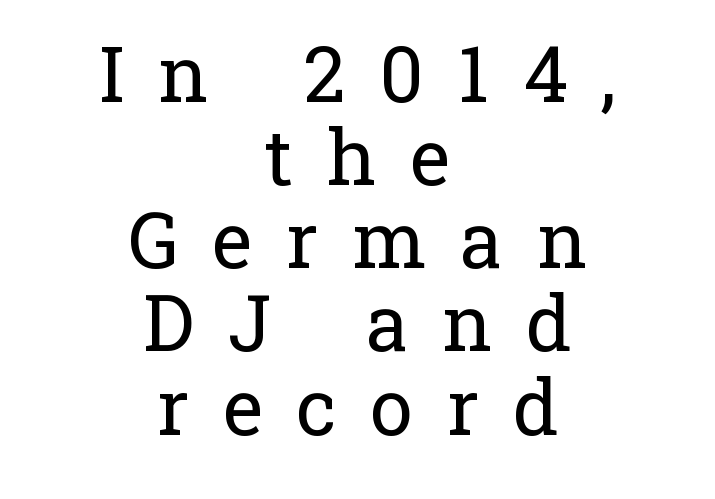
{"serif": "yes", "italic": "no", "bold": "no", "weight": "regular", "width": "normal", "stroke_contrast": "low", "x_height": "medium", "monospaced": "no", "underline": "no", "align": "center", "line_spacing": "tight", "line_spacing_ratio": 1.08, "letter_spacing": "wide", "letter_spacing_em": 0.44, "glyph_px": 77}
